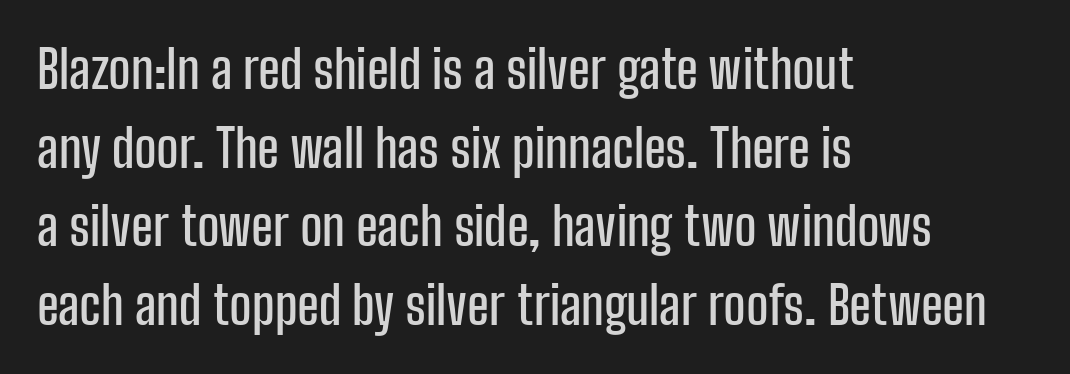
The image shows 52 px condensed sans-serif type, upright; set left-aligned, normal line spacing (1.51x), normal letter spacing, not underlined; low stroke contrast and a medium x-height.
